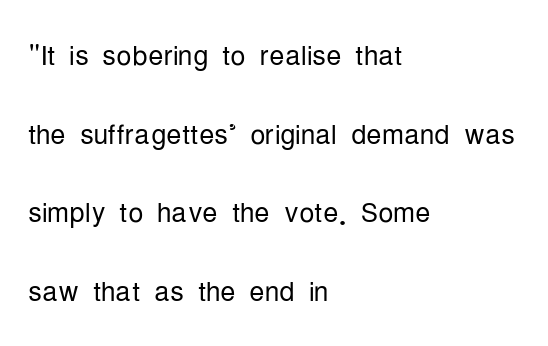
The foot of each line stays bare and open. Students, observe: this is what heavily led, spacious text looks like. This sample is left-justified, so line endings fall wherever the words run out. The horizontal fit of the characters is conventional and even. When letters stand straight like this, we call the style roman or upright.
